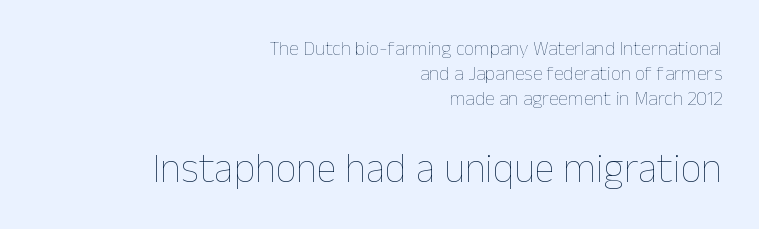
{"italic": "no", "bold": "no", "weight": "thin", "width": "normal", "stroke_contrast": "low", "x_height": "medium", "monospaced": "no", "underline": "no", "align": "right", "line_spacing": "normal", "line_spacing_ratio": 1.26, "letter_spacing": "normal", "letter_spacing_em": 0.0, "larger_block": "second", "size_ratio": 2.05, "glyph_px": 41}
